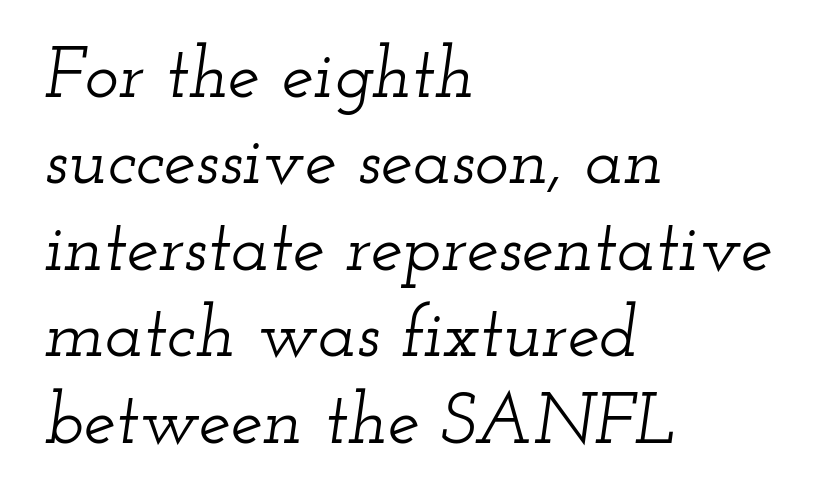
How are the letters spaced? Ordinarily, with no added tracking. This is oblique type, the kind used for emphasis or titles. Letters rest on an invisible, unmarked baseline. Regarding serifs, this sample has them. Varying glyph widths throughout — classic text-font behaviour. Every row of glyphs begins at an identical x-position on the left.
